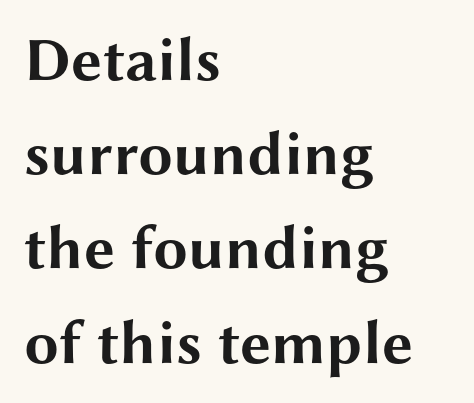
{"serif": "no", "italic": "no", "bold": "yes", "weight": "bold", "width": "wide", "stroke_contrast": "medium", "x_height": "medium", "monospaced": "no", "underline": "no", "align": "left", "line_spacing": "normal", "line_spacing_ratio": 1.52, "letter_spacing": "normal", "letter_spacing_em": 0.0, "glyph_px": 62}
